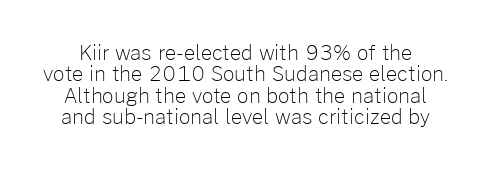
There is no visible air inserted between adjacent glyphs. The letters stand upright; this is a roman face. One glance says dense: line gaps are narrower than usual. Think standard paragraph weight, or any step lighter than that. The glyphs are unaccompanied by any horizontal stroke below them.
